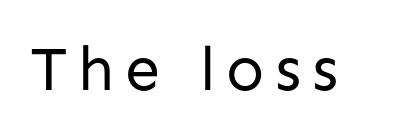
{"serif": "no", "italic": "no", "bold": "no", "weight": "regular", "width": "normal", "stroke_contrast": "low", "x_height": "medium", "monospaced": "no", "underline": "no", "glyph_px": 63}
